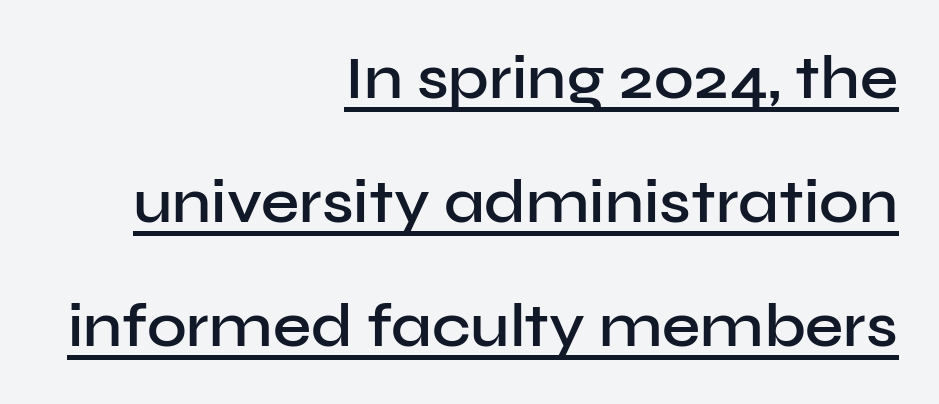
Leading: increased. Caption: standard tracking, unaltered. The passage shown is typed in a proportional face where columns would drift. Tall strokes in this sample are plumb rather than angled. These lines stack with their right ends in a neat column. Are there feet on the stems? There aren't — it's a sans.
